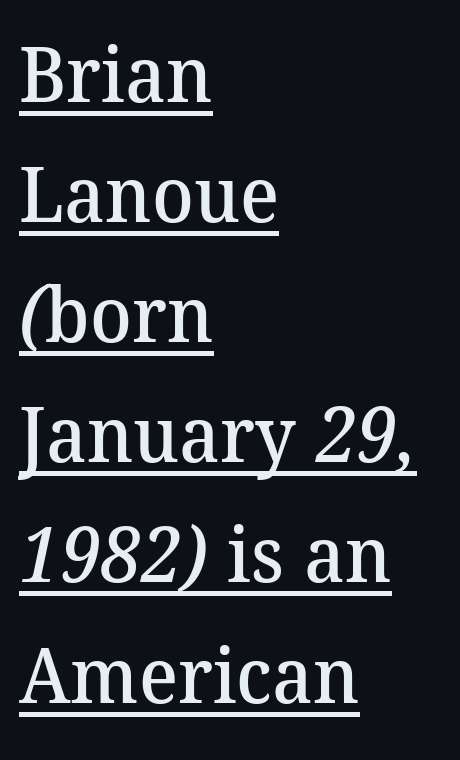
This sample carries an underscore along the baseline area. Teacher's note: observe the even left margin — that is flush-left alignment. Summary of vertical rhythm: regular, with standard interline spacing. To sum up the face: it has serifs. The horizontal fit of the characters is conventional and even.
